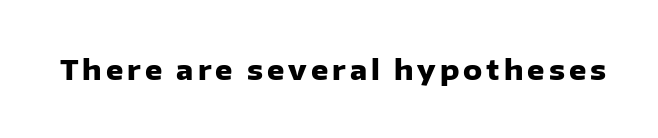
{"italic": "no", "bold": "yes", "underline": "no", "glyph_px": 27}
